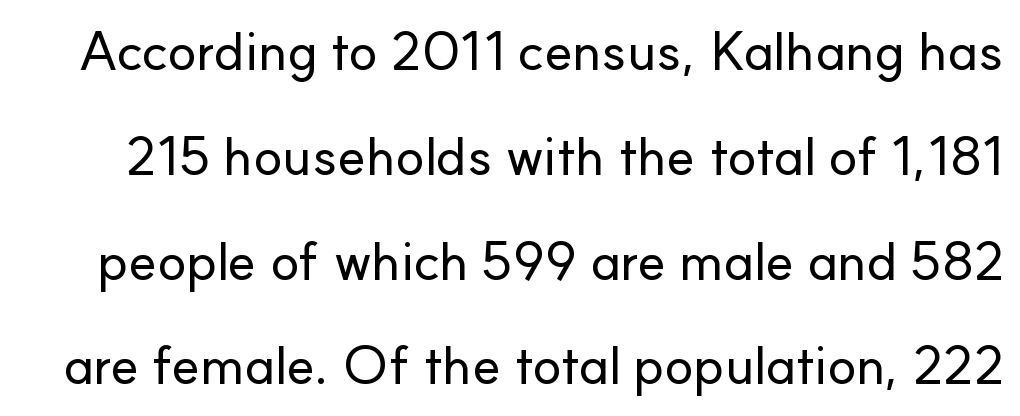
The image shows 54 px sans-serif type, upright; set loose line spacing (1.94x), normal letter spacing, not underlined; low stroke contrast and a small x-height.
